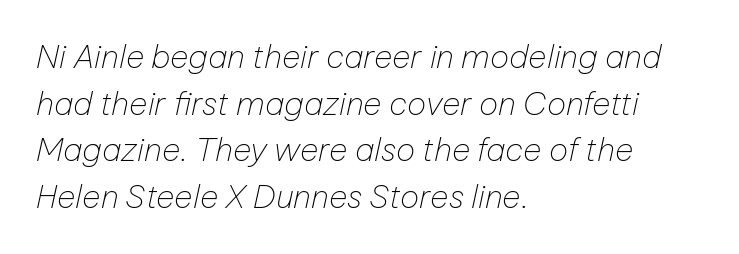
Italic: yes, the glyphs are oblique. Spacing verdict: proportional, widths tailored to each character. Alignment: flush left. Whoever set this chose a conventional vertical rhythm. No extra ink here — the face is not bold.
